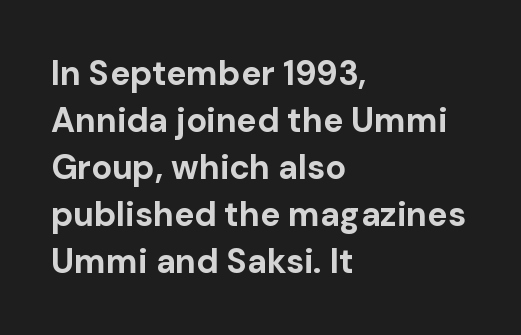
Does the weight exceed regular? Yes, all the way to bold. This sample uses plain, unmodified letter spacing. The letters carry no serifs — their stems end cleanly without finishing strokes. Here the designer chose a conventional face with non-uniform glyph widths. The type sits square on the baseline with zero lean. Teacher's note: observe the even left margin — that is flush-left alignment.
